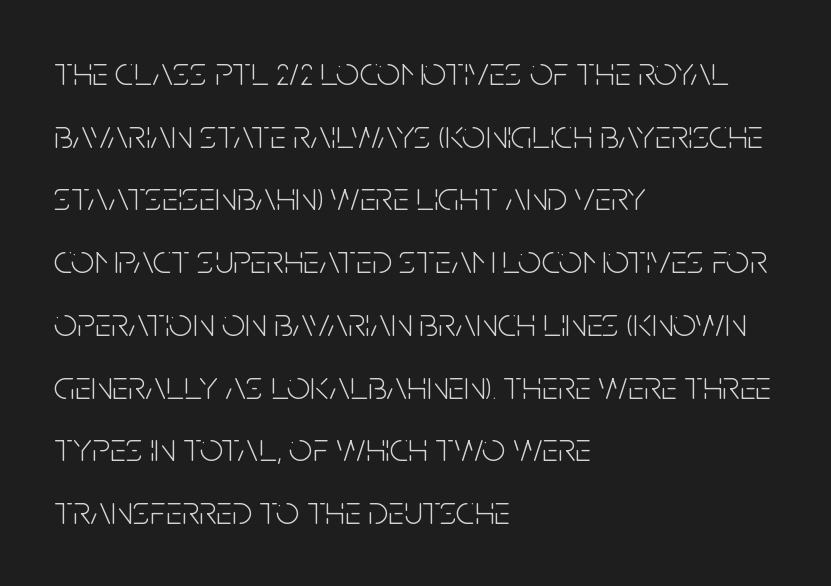
A roman cut, with each character standing at attention. This sample uses a sans-serif face. The strokes carry an ordinary text weight at most. A clean baseline with only descenders dipping below it.
